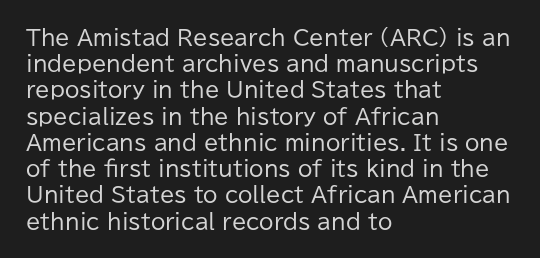
Does extra space separate the letters? No, they use regular spacing. Layout note: lines flush left. The area under the type is left untouched. This reads as an unemphasized weight, regular at the heaviest. This is roman type, the default non-slanted kind. Vertical spacing — default.
